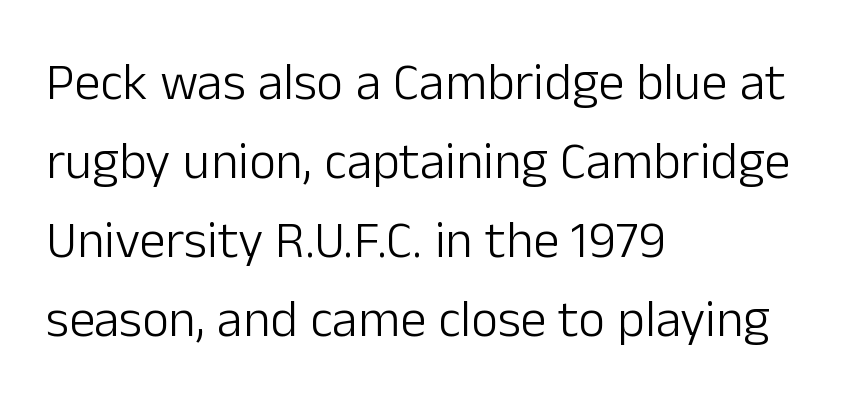
Descender tails drop into unmarked territory. The strokes carry an ordinary text weight at most. The letters advance in unequal steps, a hallmark of proportional type. Leading: standard. The type is set solid horizontally, with unmodified tracking.
